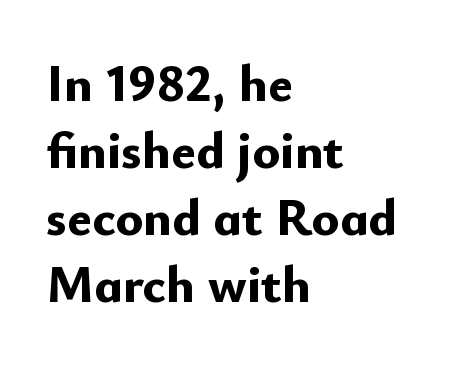
A typesetter would call this proportional, since set widths differ per character. Descenders are the only things crossing below the line. Tall strokes in this sample are plumb rather than angled. Check where the strokes stop: nothing finishes them off — pure sans. Students, observe: this is what conventionally led text looks like. The face used here has the dense, thick strokes of a bold.
